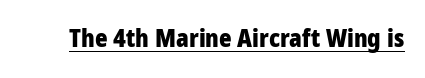
The image shows 26 px bold type, upright; set normal letter spacing, underlined.
